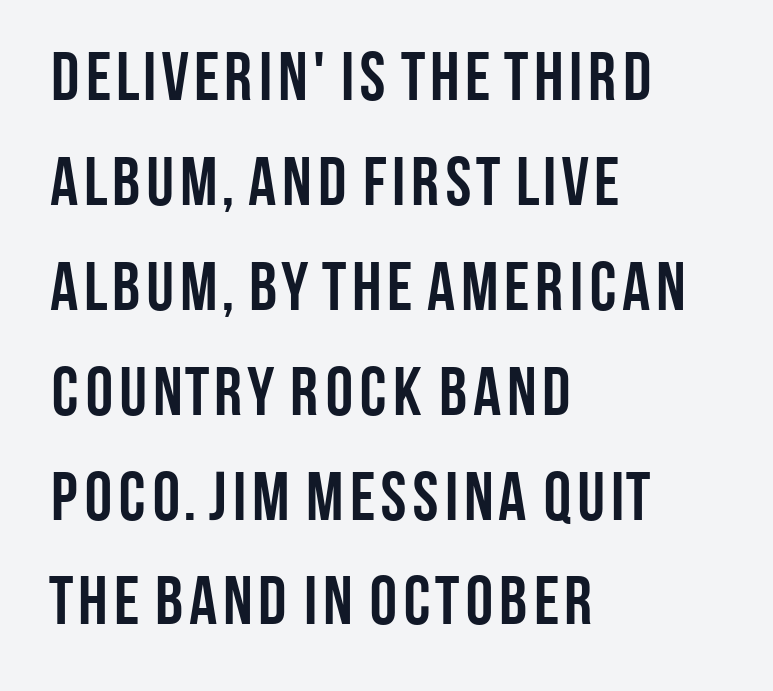
The image shows 69 px semibold, condensed sans-serif type, upright; set left-aligned, normal line spacing (1.52x), normal letter spacing, not underlined; low stroke contrast and a large x-height.
